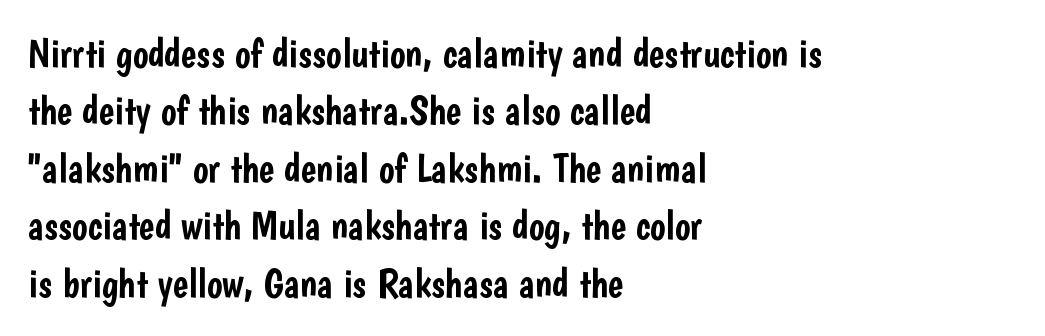
Each letter keeps its own natural width here, so spacing adapts to shape. This rendering leaves character spacing at its baseline value. What kind of face is this? One without serifs — a sans. A normal amount of white space separates one row of letters from the next. Leftover space on each line is placed entirely after the last word.
